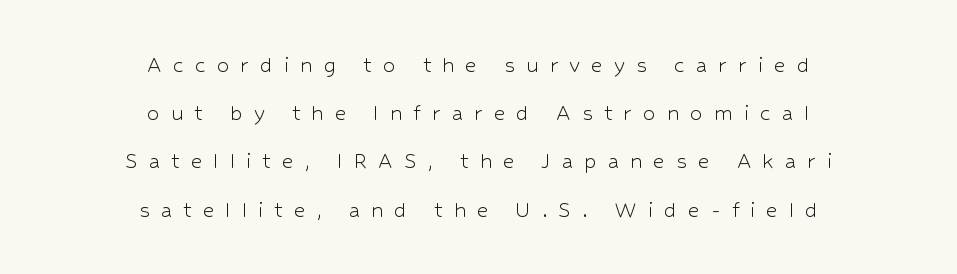
{"italic": "no", "bold": "no", "underline": "no", "align": "center", "line_spacing": "loose", "line_spacing_ratio": 1.93, "letter_spacing": "wide", "letter_spacing_em": 0.44, "glyph_px": 25}
